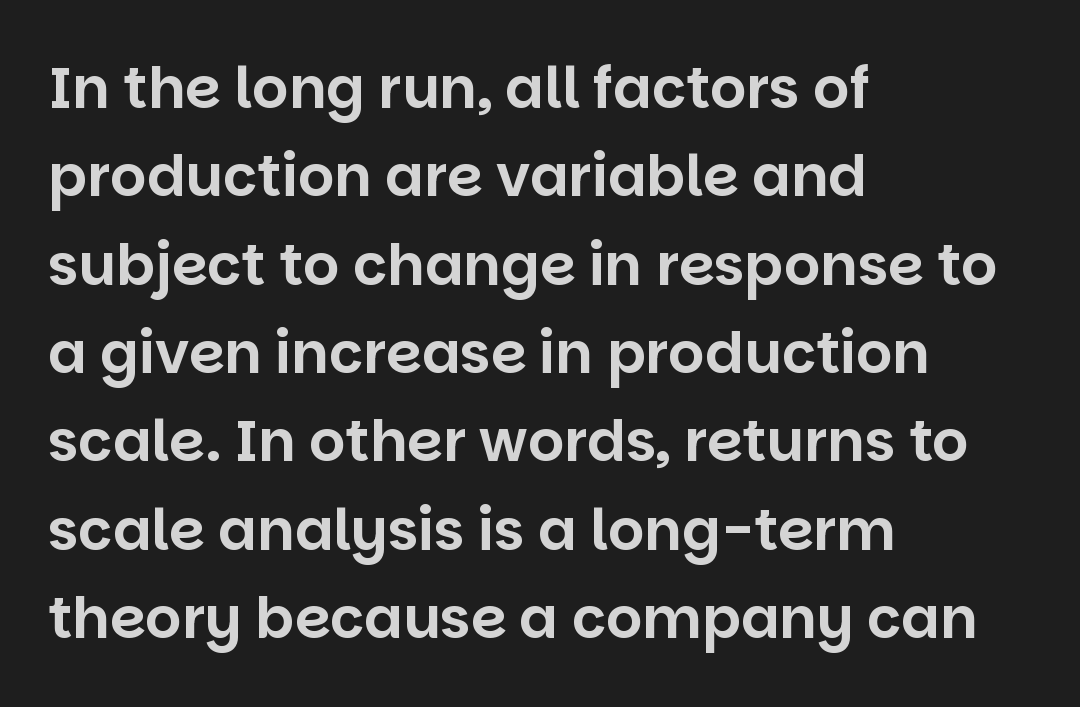
The image shows 57 px sans-serif type, upright; set left-aligned, normal line spacing (1.55x), normal letter spacing, not underlined; low stroke contrast and a large x-height.
